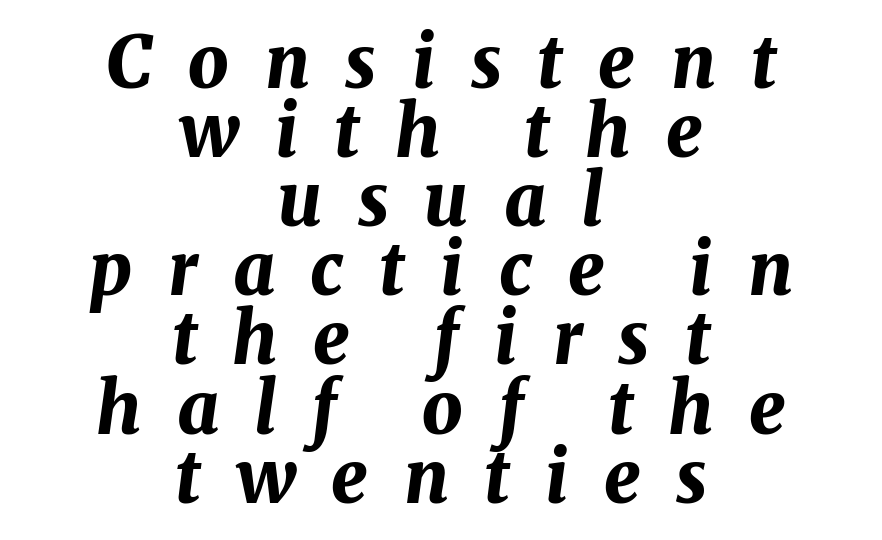
The image shows 72 px bold type, italic (leaning right); set centered, tight line spacing (0.96x), unusually wide letter spacing (+0.49 em), not underlined; medium stroke contrast and a medium x-height.
